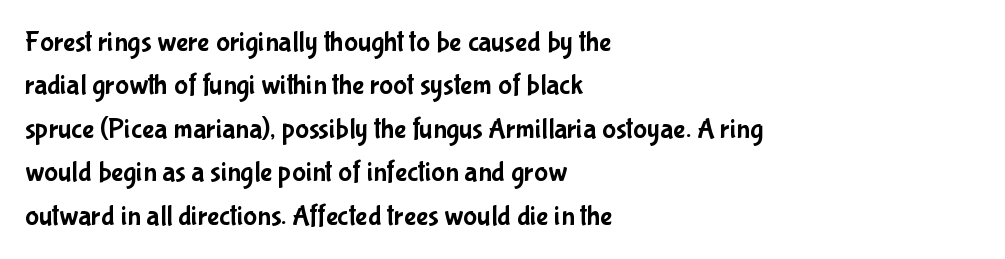
{"serif": "no", "italic": "no", "width": "condensed", "stroke_contrast": "low", "x_height": "medium", "monospaced": "no", "underline": "no", "align": "left", "line_spacing": "normal", "line_spacing_ratio": 1.5, "letter_spacing": "normal", "letter_spacing_em": 0.0, "glyph_px": 29}
